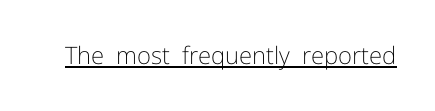
{"italic": "no", "bold": "no", "underline": "yes", "letter_spacing": "normal", "letter_spacing_em": 0.0, "glyph_px": 24}
